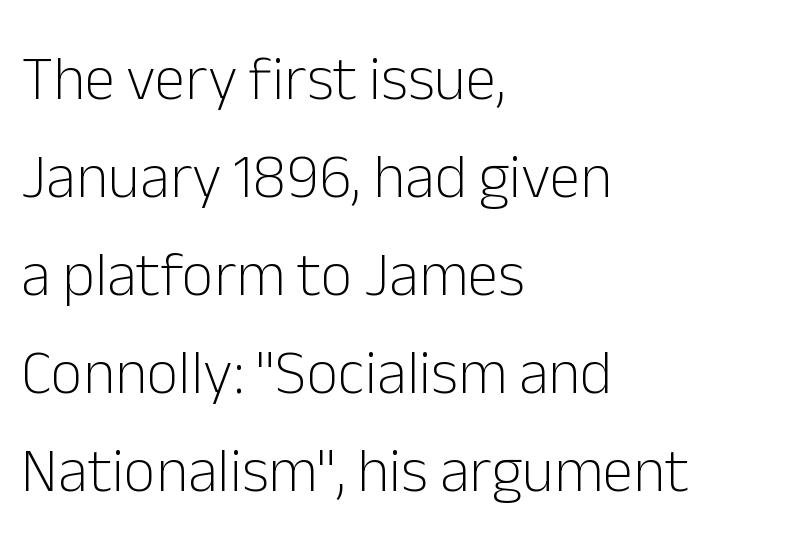
{"serif": "no", "italic": "no", "bold": "no", "weight": "light", "width": "normal", "stroke_contrast": "low", "x_height": "medium", "monospaced": "no", "underline": "no", "align": "left", "line_spacing": "normal", "line_spacing_ratio": 1.58, "letter_spacing": "normal", "letter_spacing_em": 0.0, "glyph_px": 62}
